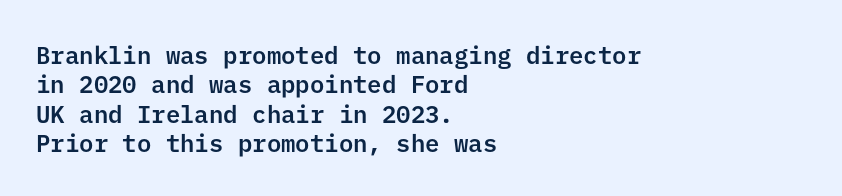
The image shows 24 px text type, upright; set left-aligned, line spacing 1.22x, normal letter spacing, not underlined.
